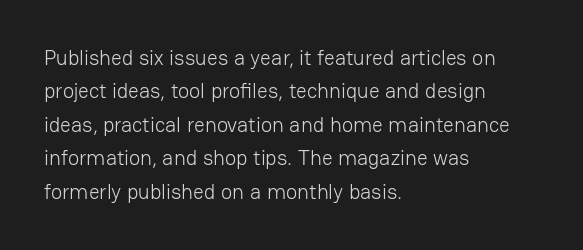
The image shows 21 px text type, upright; set left-aligned, normal line spacing (1.59x), normal letter spacing, not underlined.
